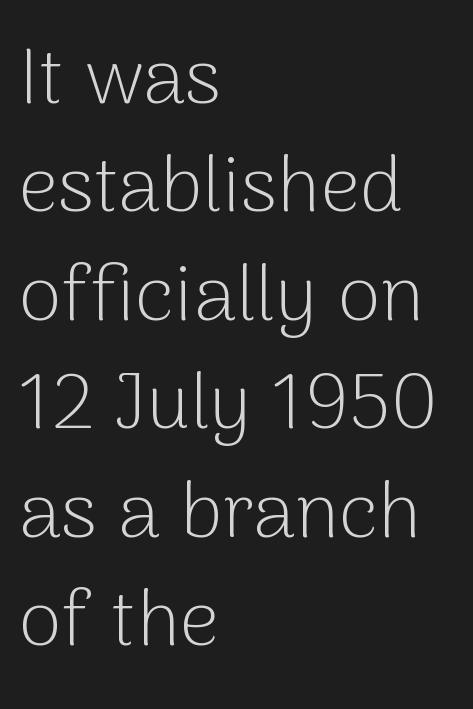
Anything drawn beneath the words? Only blank space. Caption: face not bold, strokes unweighted. Leading: standard. Line starts are locked; line ends wander. In terms of letterspacing, this is plain default setting. Unlike italic type, these characters show no tilt at all.
